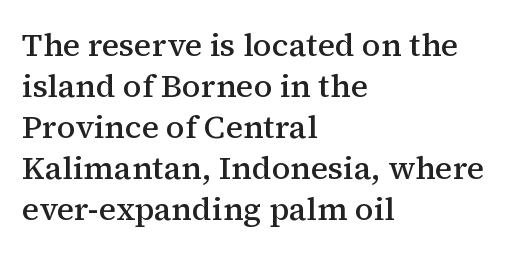
Q: Is the text bold? A: Semi-bold.
Q: Is the text italic (slanted)? A: No, it is upright.
Q: Is the typeface a serif or a sans-serif typeface? A: Serif.
Q: Is the text underlined? A: No.
Q: How is the paragraph aligned? A: Left-aligned.
Q: Is the spacing between letters normal or unusually wide? A: Normal.
Q: Is the spacing between lines tight, normal or loose? A: Normal.
Q: Width (condensed, normal, or wide)? A: Normal.
Q: Stroke contrast? A: Medium.
Q: x-height? A: Medium.
Q: Monospaced? A: No.
